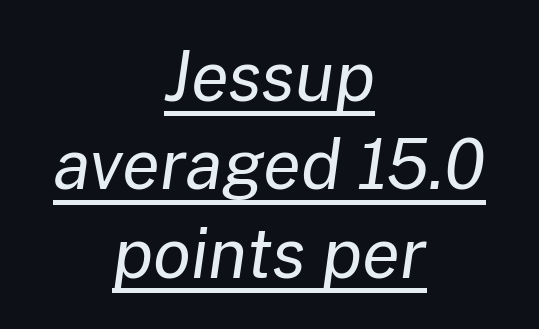
The image shows 69 px regular-weight type, italic (leaning right); set centered, normal line spacing (1.28x), normal letter spacing, underlined; low stroke contrast and a medium x-height.
